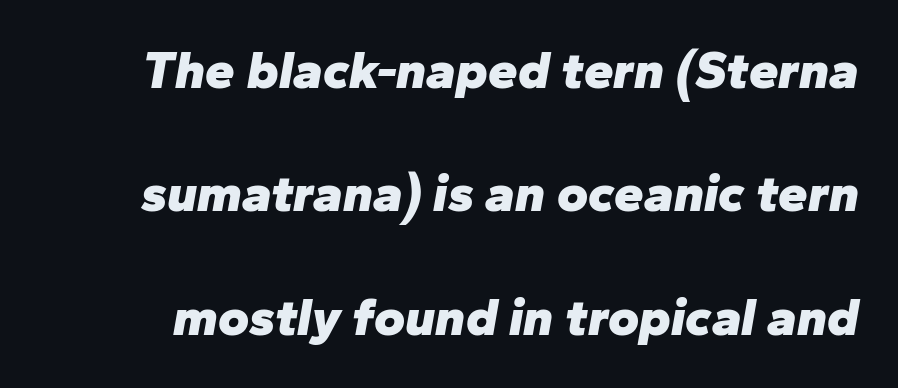
{"italic": "yes", "lean": "right", "slant_degrees": 10, "bold": "yes", "weight": "heavy", "width": "normal", "stroke_contrast": "low", "x_height": "medium", "monospaced": "no", "underline": "no", "line_spacing": "loose", "line_spacing_ratio": 2.33, "letter_spacing": "normal", "letter_spacing_em": 0.0, "glyph_px": 53}
